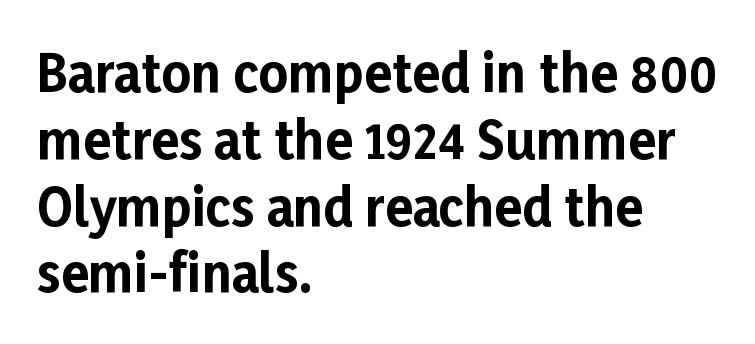
Q: Is the text bold? A: Yes.
Q: Is the text italic (slanted)? A: No, it is upright.
Q: Is the typeface a serif or a sans-serif typeface? A: Sans-serif.
Q: Is the text underlined? A: No.
Q: How is the paragraph aligned? A: Left-aligned.
Q: Is the spacing between letters normal or unusually wide? A: Normal.
Q: Is the spacing between lines tight, normal or loose? A: Normal.
Q: Width (condensed, normal, or wide)? A: Normal.
Q: Stroke contrast? A: Low.
Q: x-height? A: Medium.
Q: Monospaced? A: No.
